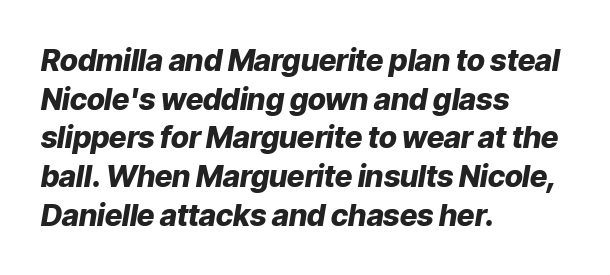
You can tell it's italic because the verticals aren't actually vertical. Horizontally, the lines are justified to the leading edge only. Note the varied advance widths — an 'i' is clearly narrower than an 'm'. Honestly, the row spacing looks completely unremarkable.
